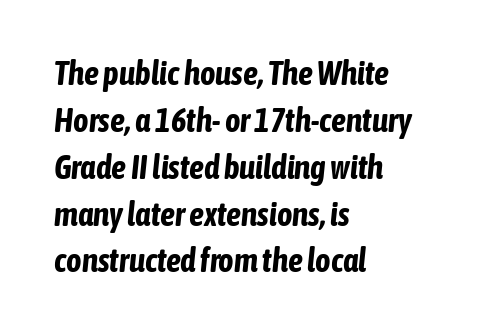
You could call the tracking neutral — neither tight nor loose. Nobody drew a line under any word here. On the weight axis this lands at bold, roughly 700. The lines in this sample share a left origin and differ only in where they stop. Do the characters align in a grid? No, the font is proportional. In terms of leading, this rendering sits right in the middle.
